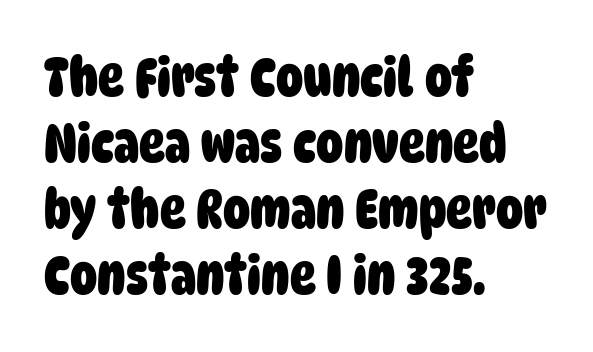
Any mark beneath the type? The region is blank. The ragged edge is on the right, which tells us the setting is flush left. Varying glyph widths throughout — classic text-font behaviour. Inter-character spacing is left at the font's built-in metrics.
